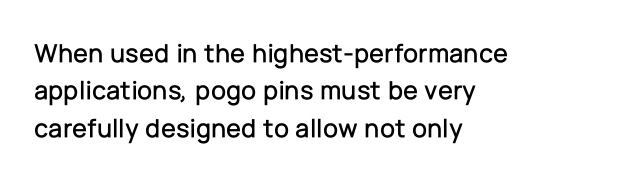
The image shows 27 px text type, upright; set left-aligned, normal line spacing (1.38x), normal letter spacing, not underlined.
